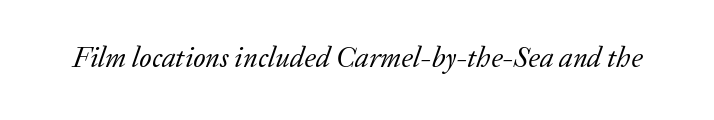
On a weight scale, this lands at 450 or below. Examine the stroke ends and you'll spot serifs. Glance below the letters and you will spot only blank space. The line texture is even and compact thanks to regular tracking. Think of a printed novel: that variable character pitch is what you see here. When letters slant like this, we call the style italic.
